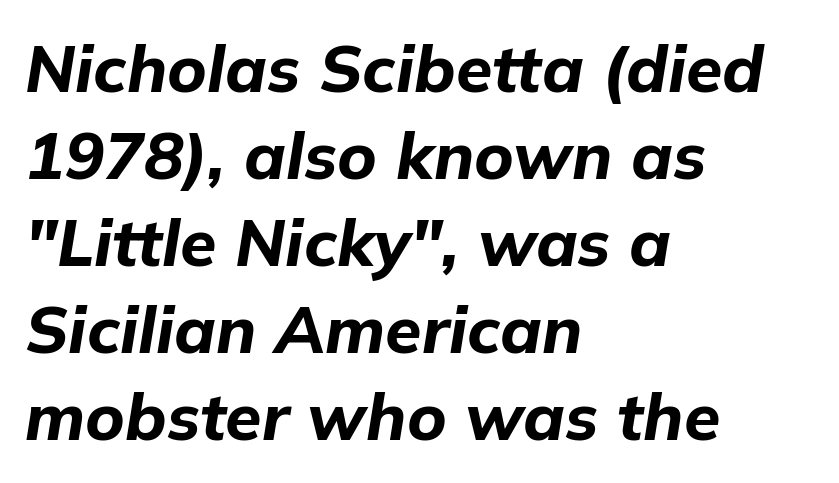
The image shows 66 px bold type, italic (leaning right); set left-aligned, normal line spacing (1.32x), normal letter spacing, not underlined; low stroke contrast and a medium x-height.
